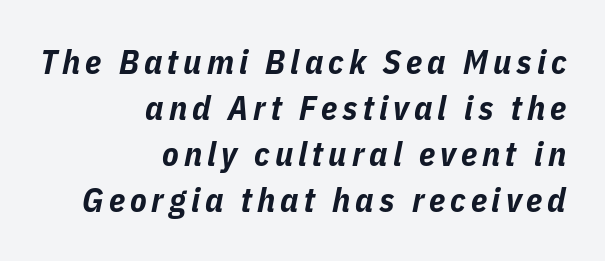
Q: Is the text bold? A: Yes.
Q: Is the text italic (slanted)? A: Yes, it leans right by about 11 degrees.
Q: Is the text underlined? A: No.
Q: How is the paragraph aligned? A: Right-aligned.
Q: Is the spacing between lines tight, normal or loose? A: Normal.
Q: Width (condensed, normal, or wide)? A: Condensed.
Q: Stroke contrast? A: Low.
Q: x-height? A: Medium.
Q: Monospaced? A: No.
